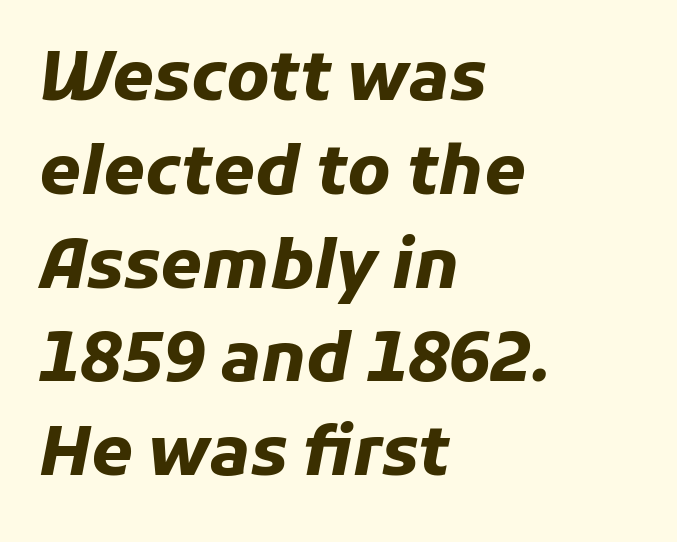
{"italic": "yes", "lean": "right", "slant_degrees": 11, "bold": "yes", "weight": "heavy", "width": "normal", "stroke_contrast": "low", "x_height": "medium", "monospaced": "no", "underline": "no", "align": "left", "line_spacing": "normal", "line_spacing_ratio": 1.4, "letter_spacing": "normal", "letter_spacing_em": 0.0, "glyph_px": 67}
